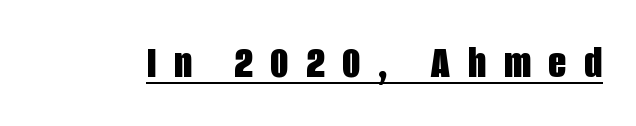
Q: Is the text bold? A: Yes.
Q: Is the text italic (slanted)? A: No, it is upright.
Q: Is the typeface a serif or a sans-serif typeface? A: Sans-serif.
Q: Is the text underlined? A: Yes.
Q: Is the spacing between letters normal or unusually wide? A: Unusually wide.
Q: Width (condensed, normal, or wide)? A: Condensed.
Q: Stroke contrast? A: Low.
Q: x-height? A: Large.
Q: Monospaced? A: No.
